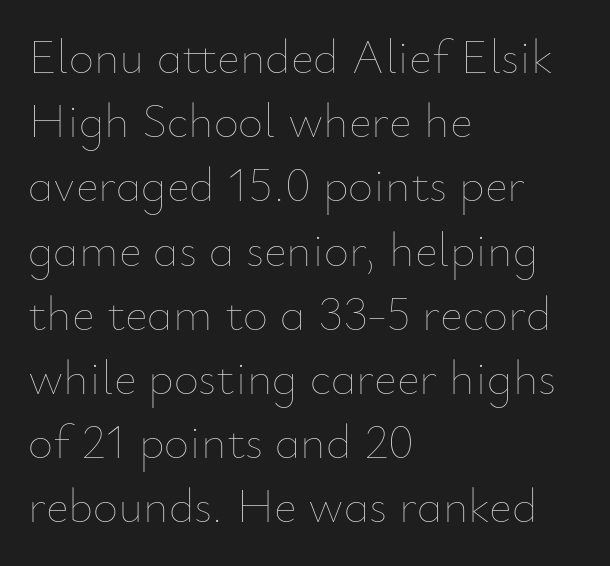
The image shows 49 px thin type, upright; set left-aligned, normal line spacing (1.31x), normal letter spacing, not underlined; low stroke contrast and a small x-height.
